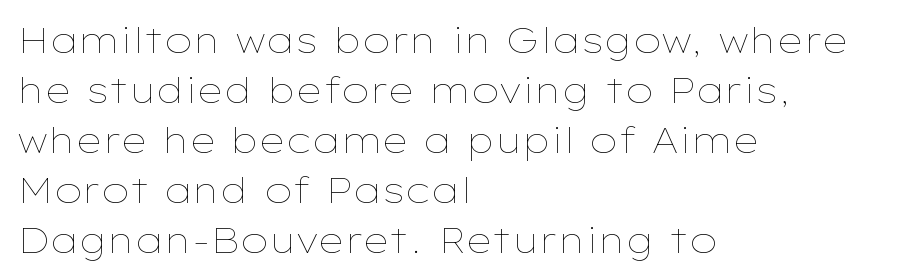
The image shows 36 px thin, wide type, upright; set left-aligned, normal line spacing (1.39x), normal letter spacing, not underlined; low stroke contrast and a medium x-height.
